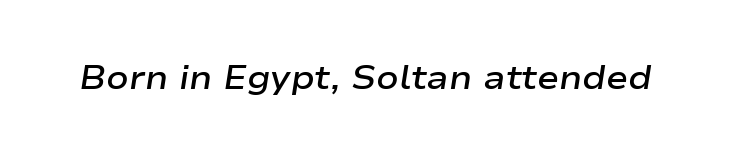
The typesetting leans somewhat heavy: a semibold. There's an unmistakable incline to the writing here. Underline: absent. Nobody touched the tracking dial on this one. Spacing verdict: proportional, widths tailored to each character.
